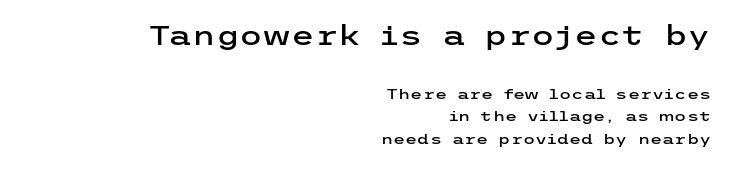
{"italic": "no", "underline": "no", "align": "right", "line_spacing": "normal", "line_spacing_ratio": 1.63, "letter_spacing": "normal", "letter_spacing_em": 0.0, "larger_block": "first", "size_ratio": 1.93, "glyph_px": 27}
